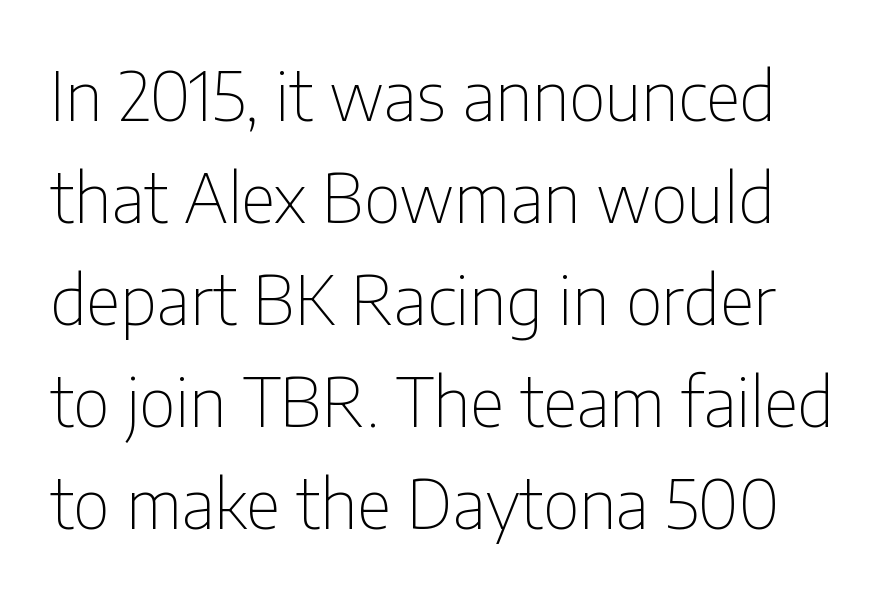
Q: Is the text bold? A: No.
Q: Is the text italic (slanted)? A: No, it is upright.
Q: Is the typeface a serif or a sans-serif typeface? A: Sans-serif.
Q: Is the text underlined? A: No.
Q: Is the spacing between letters normal or unusually wide? A: Normal.
Q: Is the spacing between lines tight, normal or loose? A: Normal.
Q: Width (condensed, normal, or wide)? A: Condensed.
Q: Stroke contrast? A: Low.
Q: x-height? A: Medium.
Q: Monospaced? A: No.
